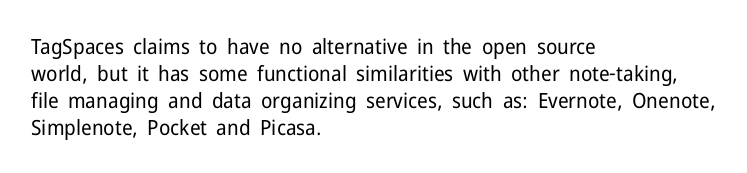
{"italic": "no", "bold": "no", "underline": "no", "align": "left", "line_spacing": "normal", "line_spacing_ratio": 1.28, "letter_spacing": "normal", "letter_spacing_em": 0.0, "glyph_px": 21}
